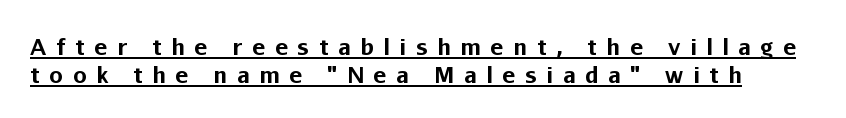
The passage shown is emphatically bold. Regarding leading, the lines here are spaced in the standard way. Honestly, the underline is the first thing you notice here. Characters remain perfectly vertical along every line. The passage shown has open, widely tracked lettering throughout.
